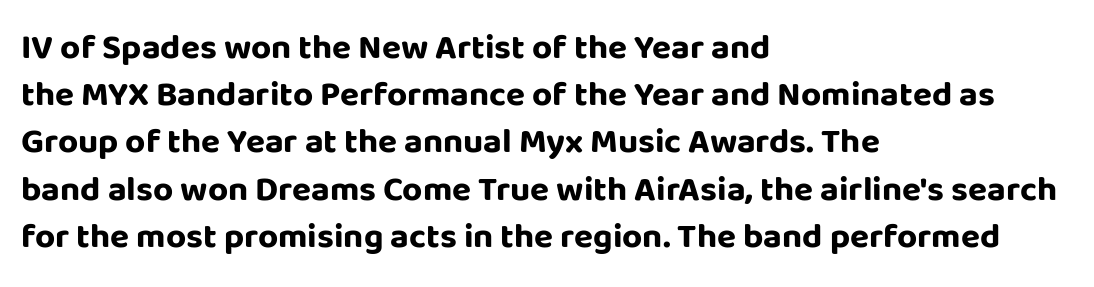
Character widths vary here, with narrow letters taking less room than wide ones. Summary of vertical rhythm: regular, with standard interline spacing. One-word summary of the alignment: left. The passage shown has conventional tracking throughout.
